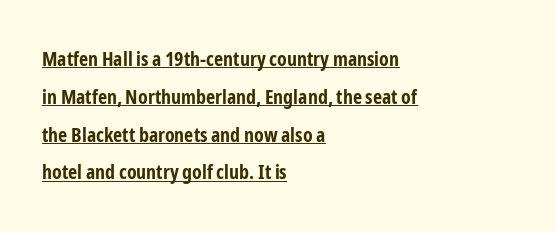
Q: Is the text bold? A: Yes.
Q: Is the text italic (slanted)? A: No, it is upright.
Q: Is the text underlined? A: Yes.
Q: How is the paragraph aligned? A: Left-aligned.
Q: Is the spacing between letters normal or unusually wide? A: Normal.
